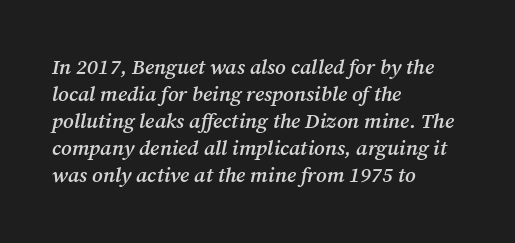
Normally led — the rows are evenly, conventionally spaced. What weight is shown? A semibold, between regular and bold. Notice how the stems are inclined rather than vertical — that's the hallmark of italics. The face used here is rendered with its standard letterfit.
